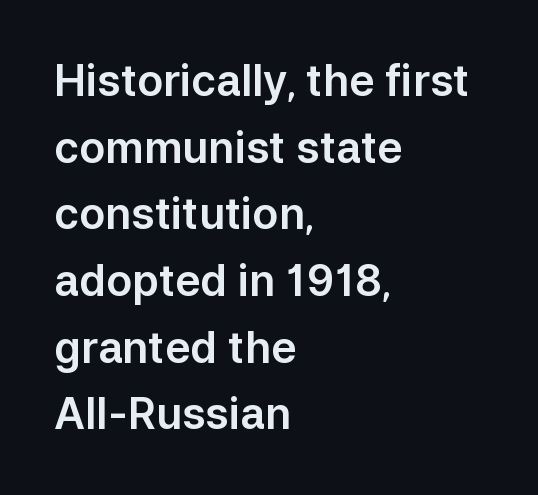
{"serif": "no", "italic": "no", "width": "normal", "stroke_contrast": "low", "x_height": "medium", "monospaced": "no", "underline": "no", "align": "left", "line_spacing": "normal", "line_spacing_ratio": 1.55, "letter_spacing": "normal", "letter_spacing_em": 0.0, "glyph_px": 43}
